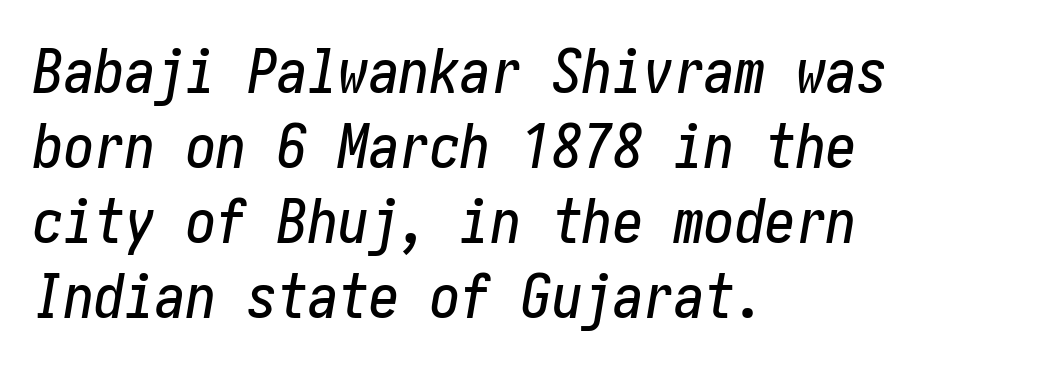
{"italic": "yes", "lean": "right", "slant_degrees": 10, "width": "condensed", "stroke_contrast": "low", "x_height": "medium", "underline": "no", "align": "left", "line_spacing_ratio": 1.23, "letter_spacing": "normal", "letter_spacing_em": 0.0, "glyph_px": 61}
